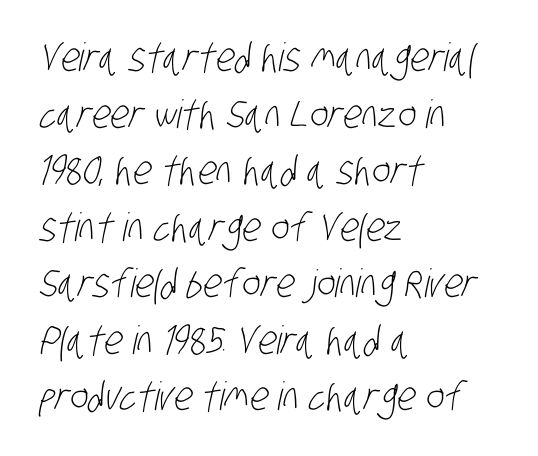
The image shows 39 px light, condensed sans-serif type; set left-aligned, normal line spacing (1.45x), normal letter spacing, not underlined; low stroke contrast and a large x-height.
